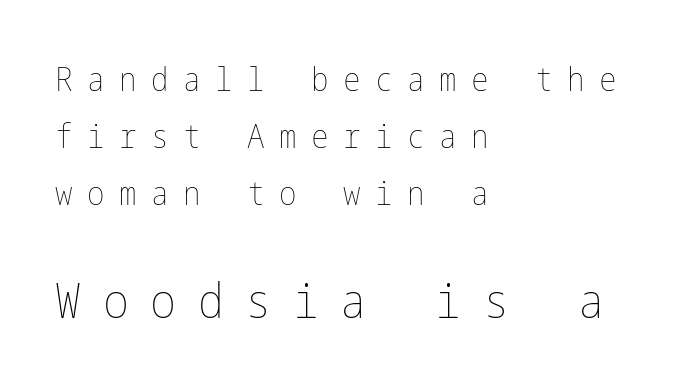
Q: Is the text bold? A: No.
Q: Is the text italic (slanted)? A: No, it is upright.
Q: Is the text underlined? A: No.
Q: How is the paragraph aligned? A: Left-aligned.
Q: Is the spacing between letters normal or unusually wide? A: Unusually wide.
Q: Which block of text is set in a larger size, the first (top) or the second (bottom)? A: The second (bottom) one.
Q: Width (condensed, normal, or wide)? A: Condensed.
Q: Stroke contrast? A: Low.
Q: x-height? A: Medium.
